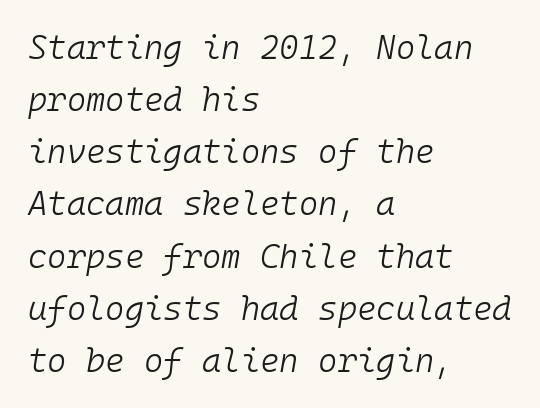
The image shows 33 px light type, italic (leaning right), monospaced; set left-aligned, normal line spacing (1.58x), normal letter spacing, not underlined; low stroke contrast and a medium x-height.
